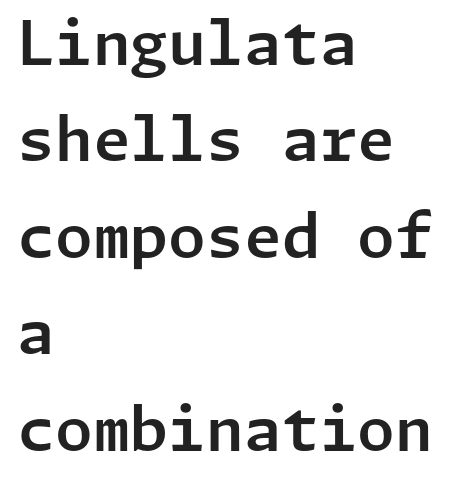
Q: Is the text italic (slanted)? A: No, it is upright.
Q: Is the typeface a serif or a sans-serif typeface? A: Sans-serif.
Q: Is the text underlined? A: No.
Q: How is the paragraph aligned? A: Left-aligned.
Q: Is the spacing between letters normal or unusually wide? A: Normal.
Q: Is the spacing between lines tight, normal or loose? A: Normal.
Q: Width (condensed, normal, or wide)? A: Normal.
Q: Stroke contrast? A: Low.
Q: x-height? A: Medium.
